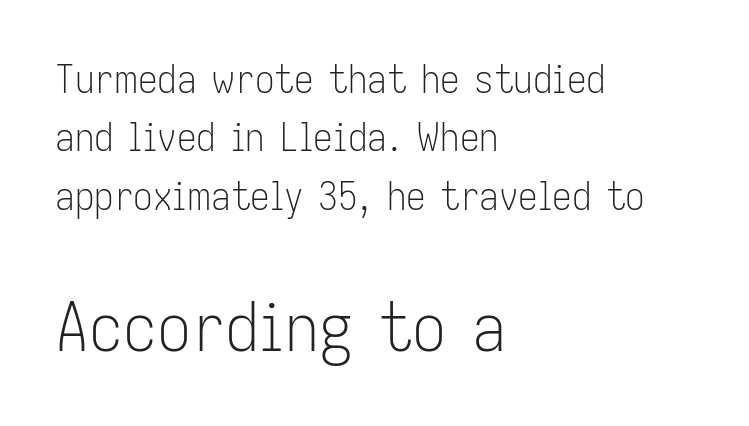
Q: Is the text bold? A: No.
Q: Is the text italic (slanted)? A: No, it is upright.
Q: Is the typeface a serif or a sans-serif typeface? A: Sans-serif.
Q: Is the text underlined? A: No.
Q: How is the paragraph aligned? A: Left-aligned.
Q: Is the spacing between letters normal or unusually wide? A: Normal.
Q: Is the spacing between lines tight, normal or loose? A: Normal.
Q: Which block of text is set in a larger size, the first (top) or the second (bottom)? A: The second (bottom) one.
Q: Width (condensed, normal, or wide)? A: Condensed.
Q: Stroke contrast? A: Low.
Q: x-height? A: Medium.
Q: Monospaced? A: No.
